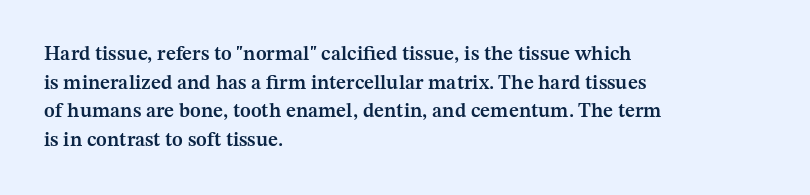
Q: Is the text bold? A: Semi-bold.
Q: Is the text italic (slanted)? A: No, it is upright.
Q: Is the text underlined? A: No.
Q: How is the paragraph aligned? A: Left-aligned.
Q: Is the spacing between letters normal or unusually wide? A: Normal.
Q: Is the spacing between lines tight, normal or loose? A: Normal.
